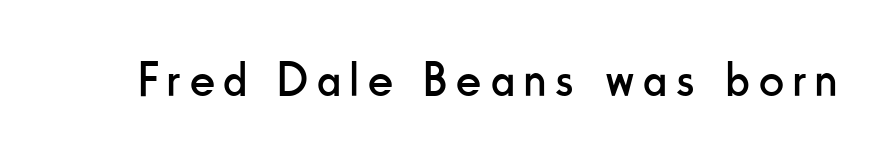
The image shows 49 px regular-weight, condensed sans-serif type, upright; set not underlined; low stroke contrast and a small x-height.
